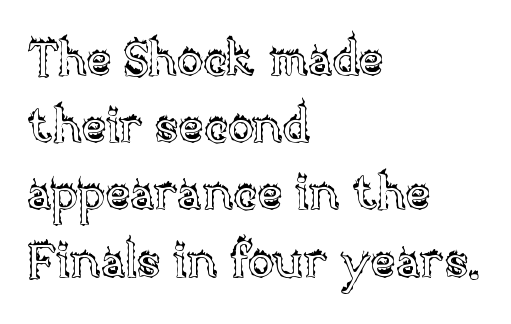
The image shows 48 px text type, upright; set left-aligned, normal line spacing (1.4x), normal letter spacing, not underlined; a large x-height.
